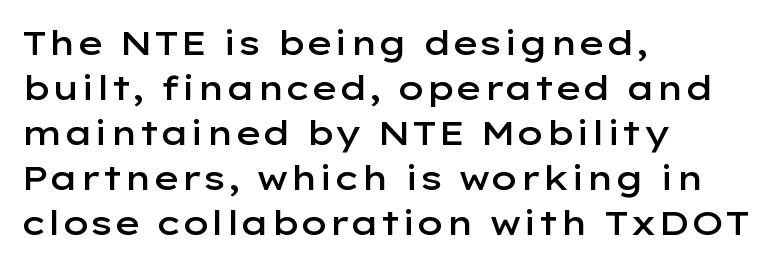
The image shows 34 px semibold, wide sans-serif type, upright; set left-aligned, normal line spacing (1.32x), normal letter spacing, not underlined; low stroke contrast and a medium x-height.
